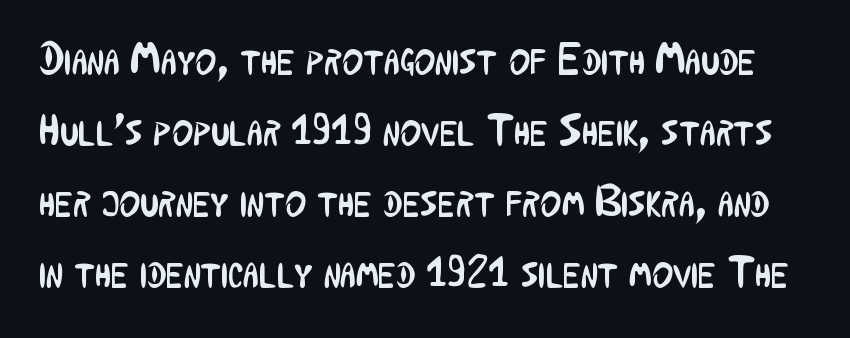
{"serif": "no", "italic": "no", "bold": "no", "weight": "regular", "width": "condensed", "stroke_contrast": "low", "x_height": "medium", "monospaced": "no", "underline": "no", "line_spacing": "normal", "line_spacing_ratio": 1.58, "letter_spacing": "normal", "letter_spacing_em": 0.0, "glyph_px": 45}
